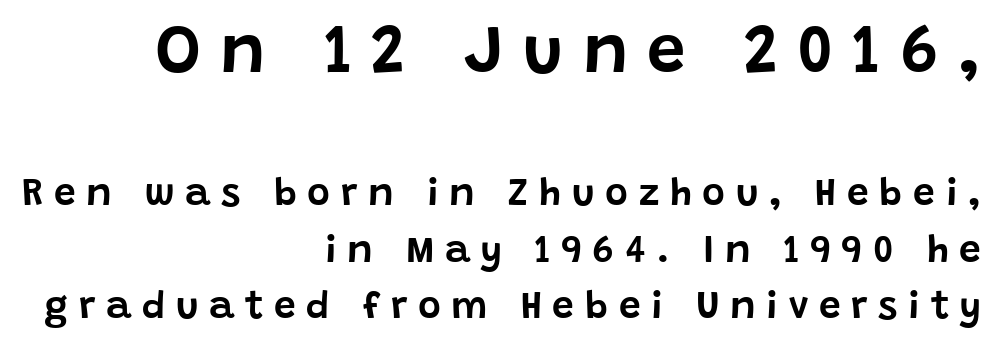
{"serif": "no", "italic": "no", "width": "normal", "stroke_contrast": "low", "x_height": "large", "monospaced": "no", "underline": "no", "align": "right", "line_spacing": "normal", "line_spacing_ratio": 1.45, "letter_spacing": "wide", "letter_spacing_em": 0.27, "larger_block": "first", "size_ratio": 1.77, "glyph_px": 69}
